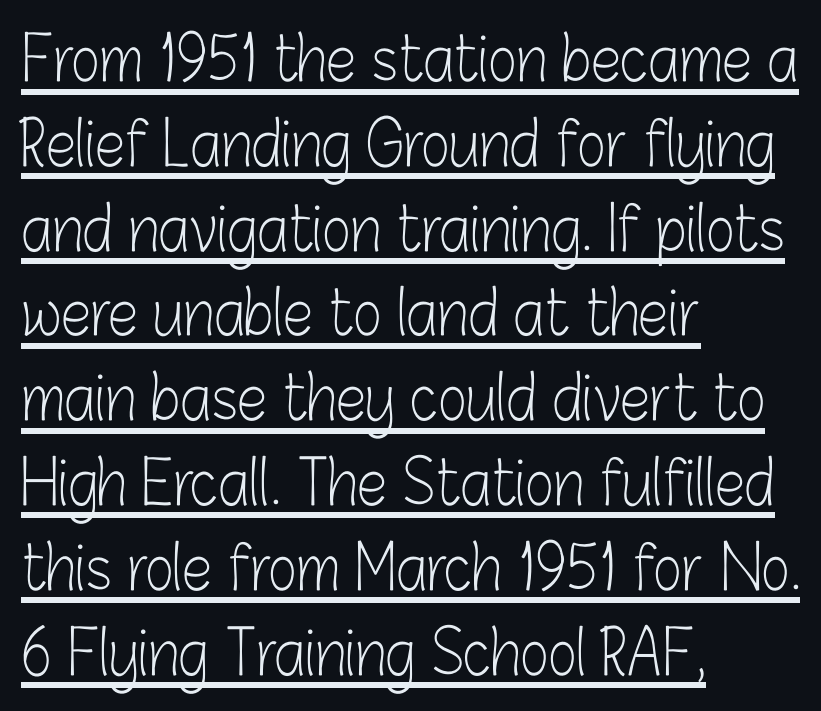
{"serif": "no", "italic": "no", "bold": "no", "weight": "light", "width": "condensed", "stroke_contrast": "low", "x_height": "medium", "monospaced": "no", "underline": "yes", "align": "left", "line_spacing": "normal", "line_spacing_ratio": 1.39, "letter_spacing": "normal", "letter_spacing_em": 0.0, "glyph_px": 61}
